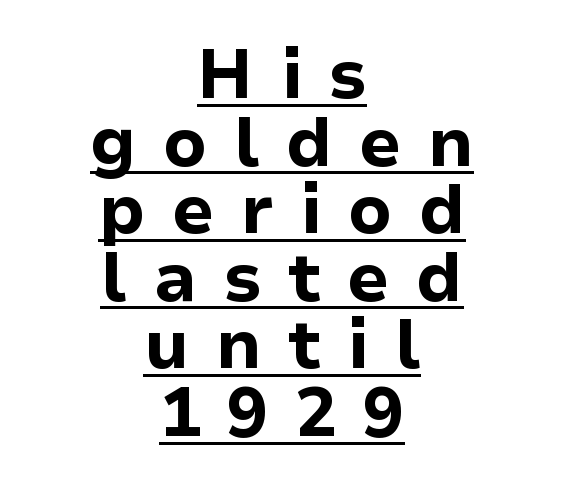
{"serif": "no", "italic": "no", "bold": "yes", "weight": "bold", "width": "normal", "stroke_contrast": "low", "x_height": "medium", "monospaced": "no", "underline": "yes", "align": "center", "line_spacing": "tight", "line_spacing_ratio": 0.98, "letter_spacing": "wide", "letter_spacing_em": 0.38, "glyph_px": 69}
